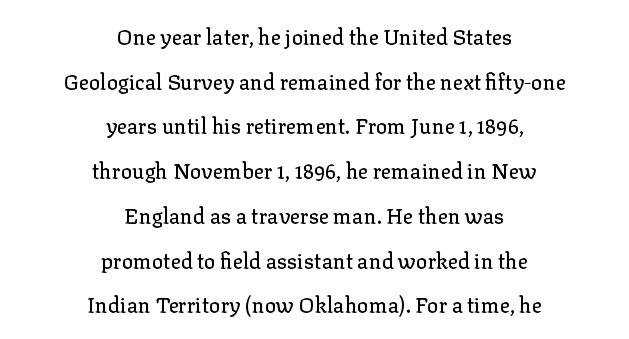
It's the straight-up-and-down kind of type. Characters follow at the spacing the type designer built in. The rag falls on both sides of this text block equally. Does the leading feel generous? Absolutely, it's lavish. A clean baseline with only descenders dipping below it.
